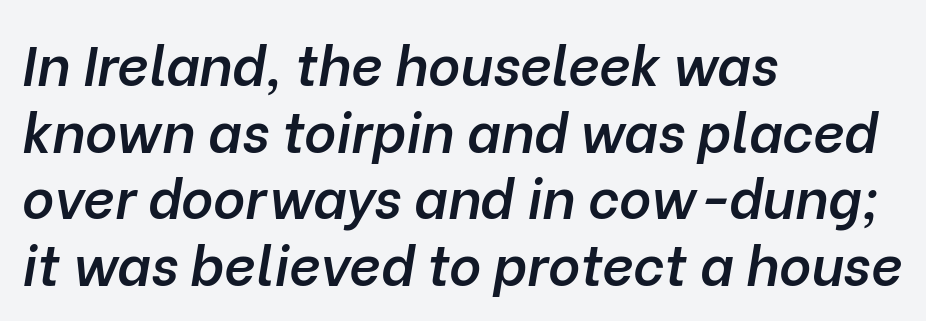
Q: Is the text bold? A: Semi-bold.
Q: Is the text italic (slanted)? A: Yes, it leans right by about 10 degrees.
Q: Is the text underlined? A: No.
Q: How is the paragraph aligned? A: Left-aligned.
Q: Is the spacing between letters normal or unusually wide? A: Normal.
Q: Width (condensed, normal, or wide)? A: Normal.
Q: Stroke contrast? A: Low.
Q: x-height? A: Medium.
Q: Monospaced? A: No.
